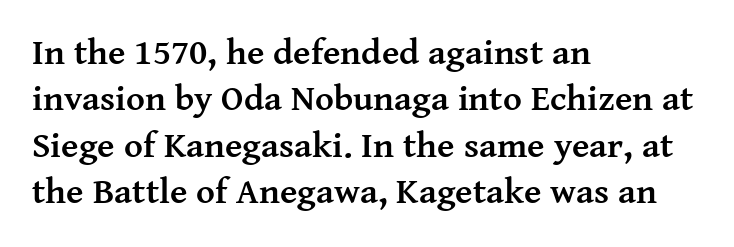
{"serif": "yes", "italic": "no", "bold": "yes", "weight": "semibold", "width": "normal", "stroke_contrast": "medium", "x_height": "medium", "monospaced": "no", "underline": "no", "align": "left", "line_spacing": "normal", "line_spacing_ratio": 1.29, "letter_spacing": "normal", "letter_spacing_em": 0.0, "glyph_px": 36}
